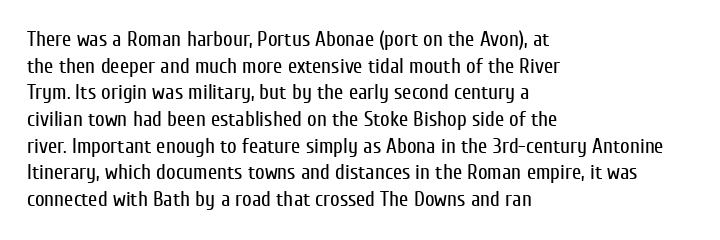
Summary of weight: not heavy and not bold. The vertical gap from one line to the next is medium. The type is set solid horizontally, with unmodified tracking. No italicization has been applied; the sample stays upright. The paragraph shown leans on its left margin. The gap between lines stays unmarked.
